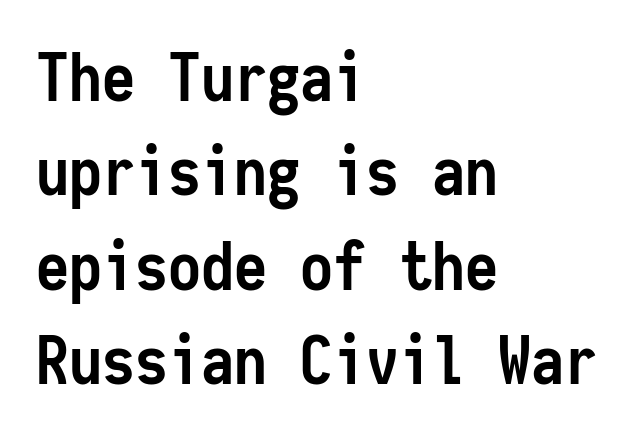
Honestly, there is no underline to notice here at all. The font family rendered here belongs to the sans-serif group. Does the lettering tilt? It doesn't — this is upright. You'd pick this weight for a headline — it's a proper bold.
